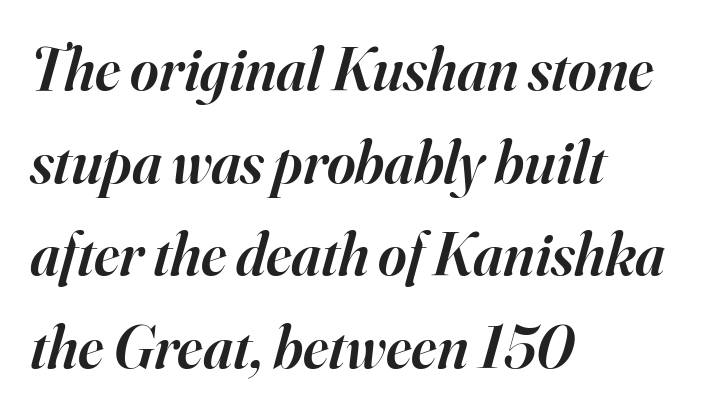
{"serif": "yes", "italic": "yes", "lean": "right", "slant_degrees": 16, "bold": "semi", "weight": "semibold", "width": "normal", "stroke_contrast": "high", "x_height": "small", "monospaced": "no", "underline": "no", "align": "left", "line_spacing": "normal", "line_spacing_ratio": 1.52, "letter_spacing": "normal", "letter_spacing_em": 0.0, "glyph_px": 61}
